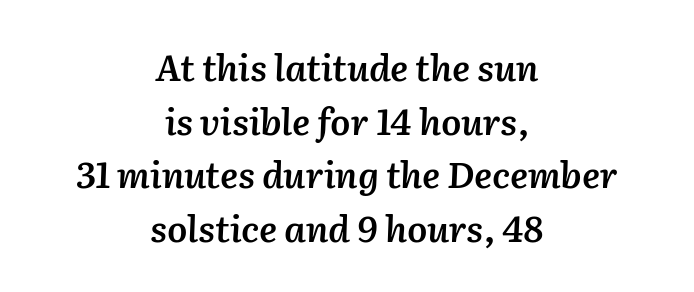
The image shows 36 px semibold type, italic (leaning right); set centered, normal line spacing (1.49x), normal letter spacing, not underlined; medium stroke contrast and a medium x-height.
